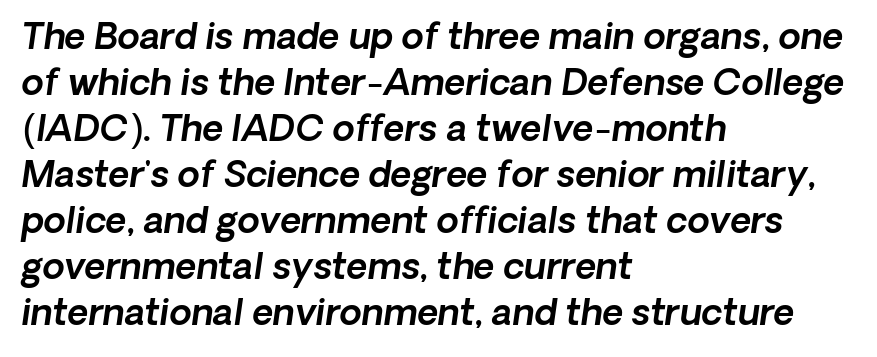
Q: Is the typeface a serif or a sans-serif typeface? A: Sans-serif.
Q: Is the text underlined? A: No.
Q: How is the paragraph aligned? A: Left-aligned.
Q: Is the spacing between letters normal or unusually wide? A: Normal.
Q: Is the spacing between lines tight, normal or loose? A: Normal.
Q: Width (condensed, normal, or wide)? A: Normal.
Q: x-height? A: Medium.
Q: Monospaced? A: No.
